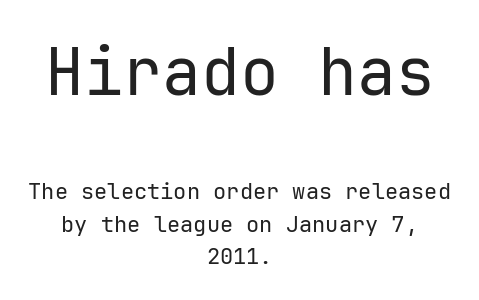
{"serif": "no", "italic": "no", "bold": "no", "weight": "regular", "width": "normal", "stroke_contrast": "low", "x_height": "medium", "monospaced": "yes", "underline": "no", "align": "center", "line_spacing": "normal", "line_spacing_ratio": 1.48, "letter_spacing": "normal", "letter_spacing_em": 0.0, "larger_block": "first", "size_ratio": 2.95, "glyph_px": 65}
